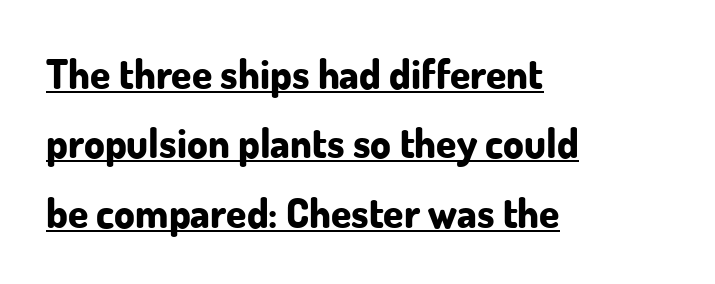
{"serif": "no", "italic": "no", "bold": "yes", "weight": "bold", "width": "normal", "stroke_contrast": "low", "x_height": "small", "monospaced": "no", "underline": "yes", "align": "left", "line_spacing": "normal", "line_spacing_ratio": 1.69, "letter_spacing": "normal", "letter_spacing_em": 0.0, "glyph_px": 41}
